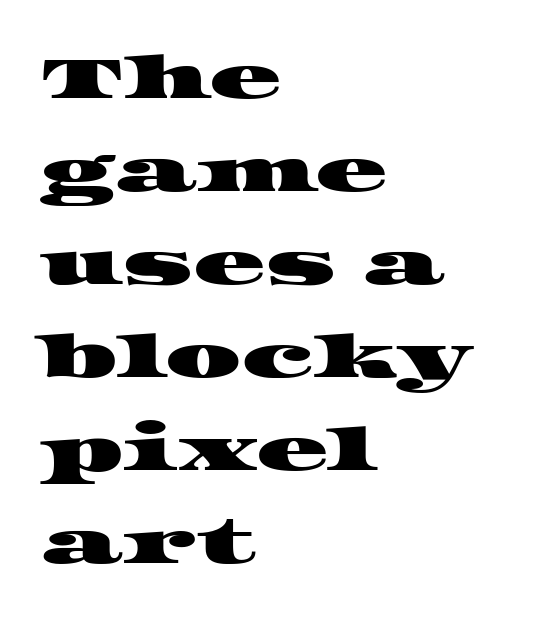
The glyphs in this specimen are seriffed. Bare-footed words on every line. The passage shown is typed in a proportional face where columns would drift. These lines stack with their left ends in a neat column. Short note: letters normally spaced.
